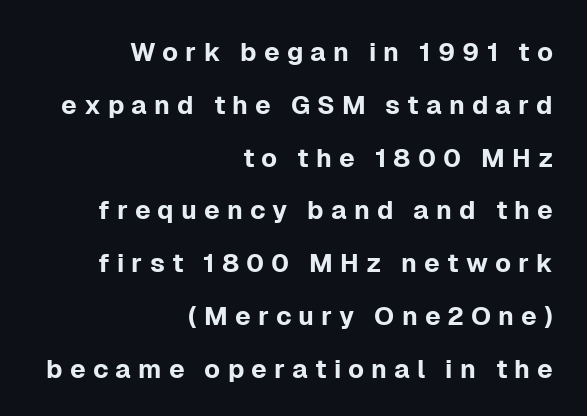
The vertical gap from one line to the next is large. A clean baseline with only descenders dipping below it. Characters follow at a spacing far wider than the type designer built in. The text block is weighted toward the right margin, trailing off unevenly leftward. Every character sits straight up, as roman type does.
